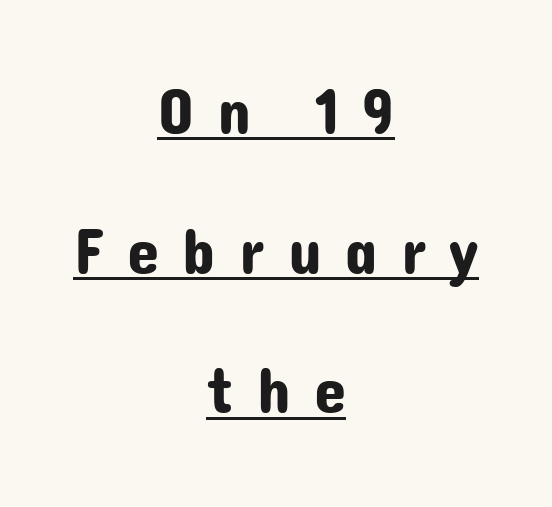
Q: Is the text italic (slanted)? A: No, it is upright.
Q: Is the typeface a serif or a sans-serif typeface? A: Sans-serif.
Q: Is the text underlined? A: Yes.
Q: How is the paragraph aligned? A: Centered.
Q: Is the spacing between letters normal or unusually wide? A: Unusually wide.
Q: Is the spacing between lines tight, normal or loose? A: Loose.
Q: Width (condensed, normal, or wide)? A: Normal.
Q: Stroke contrast? A: Low.
Q: x-height? A: Medium.
Q: Monospaced? A: No.
